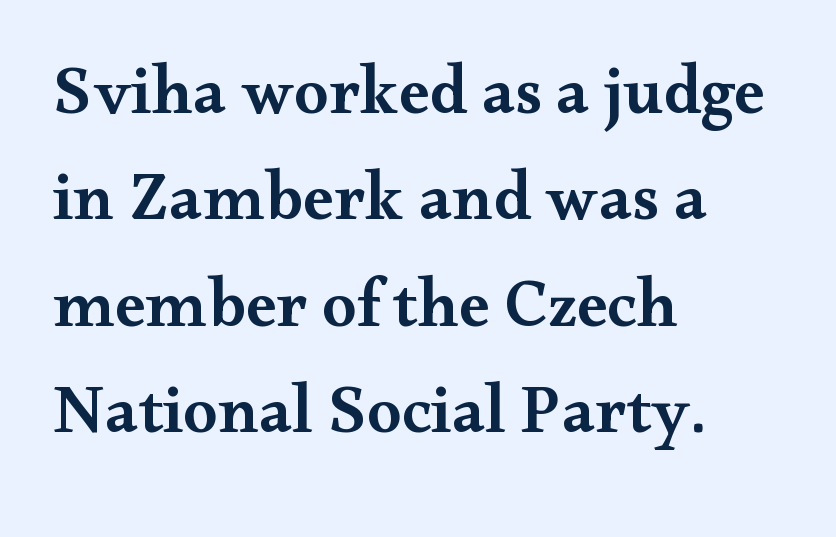
The image shows 69 px semibold, wide serif type, upright; set left-aligned, normal line spacing (1.54x), normal letter spacing, not underlined; medium stroke contrast and a small x-height.
